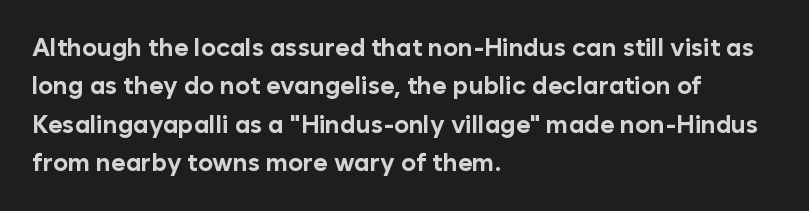
{"italic": "no", "bold": "yes", "underline": "no", "align": "left", "line_spacing": "normal", "line_spacing_ratio": 1.54, "letter_spacing": "normal", "letter_spacing_em": 0.0, "glyph_px": 25}
